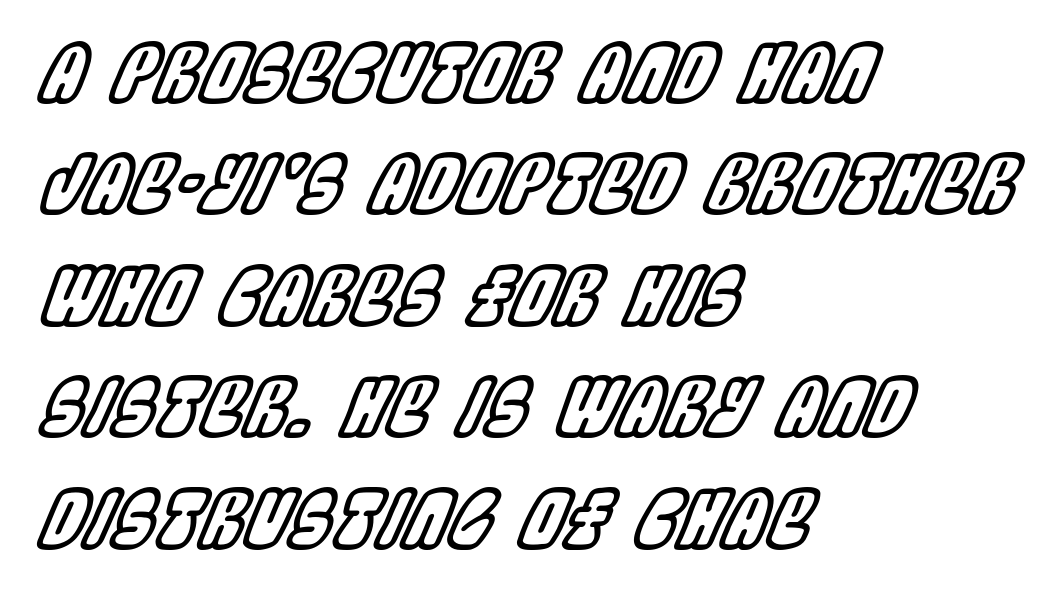
Spacing between characters is what you'd get straight out of the box. The lettering tilts uniformly, giving the passage an italic look. Vertically, the passage feels balanced, rows spaced as you'd expect. The space directly below the letters is spotless.
